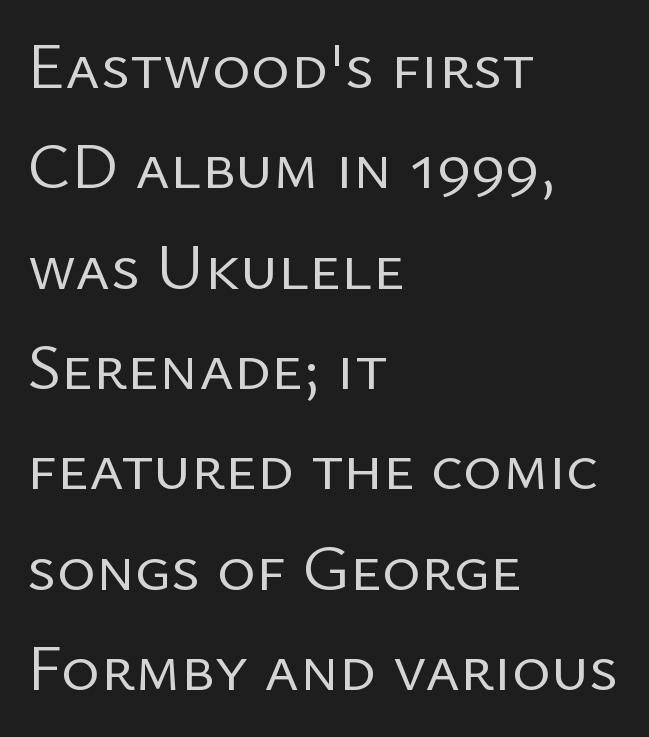
{"serif": "no", "italic": "no", "bold": "no", "weight": "regular", "width": "normal", "stroke_contrast": "low", "x_height": "medium", "monospaced": "no", "underline": "no", "align": "left", "line_spacing": "normal", "line_spacing_ratio": 1.52, "letter_spacing": "normal", "letter_spacing_em": 0.0, "glyph_px": 66}
